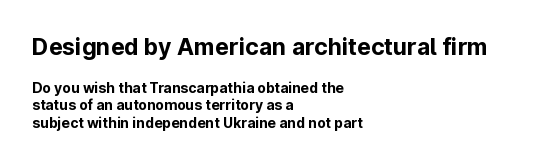
Q: Is the text bold? A: Yes.
Q: Is the text italic (slanted)? A: No, it is upright.
Q: Is the text underlined? A: No.
Q: How is the paragraph aligned? A: Left-aligned.
Q: Is the spacing between letters normal or unusually wide? A: Normal.
Q: Which block of text is set in a larger size, the first (top) or the second (bottom)? A: The first (top) one.
